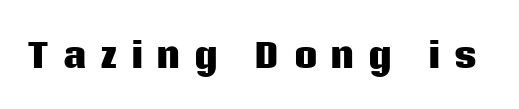
Q: Is the text bold? A: Yes.
Q: Is the text italic (slanted)? A: No, it is upright.
Q: Is the typeface a serif or a sans-serif typeface? A: Sans-serif.
Q: Is the text underlined? A: No.
Q: Is the spacing between letters normal or unusually wide? A: Unusually wide.
Q: Width (condensed, normal, or wide)? A: Normal.
Q: Stroke contrast? A: Low.
Q: x-height? A: Large.
Q: Monospaced? A: No.
